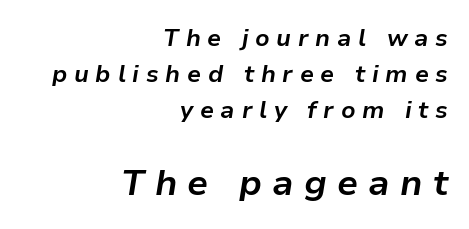
The image shows 36 px bold type, italic (leaning right); set right-aligned, normal line spacing (1.5x), unusually wide letter spacing (+0.28 em), not underlined; the second (bottom) block is 1.5x larger; low stroke contrast and a medium x-height.
